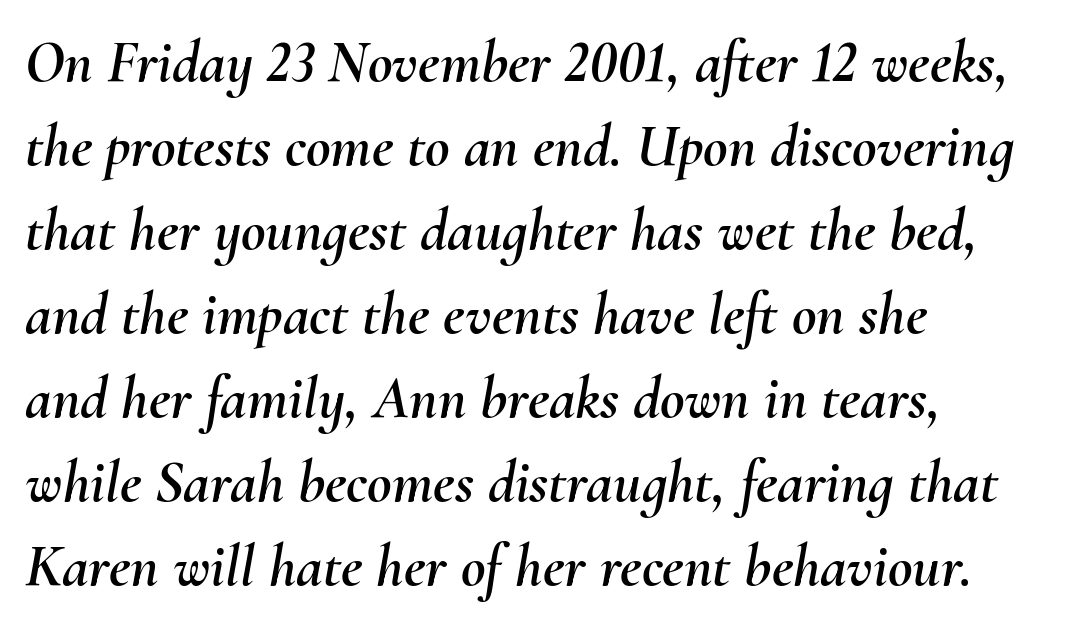
The rendering uses a moderate line-height, typical for paragraphs. Does extra space separate the letters? No, they use regular spacing. Spacing verdict: proportional, widths tailored to each character. Descenders are the only things crossing below the line. The text carries the slant typical of an italic or oblique font. The lines in this sample share a left origin and differ only in where they stop.
